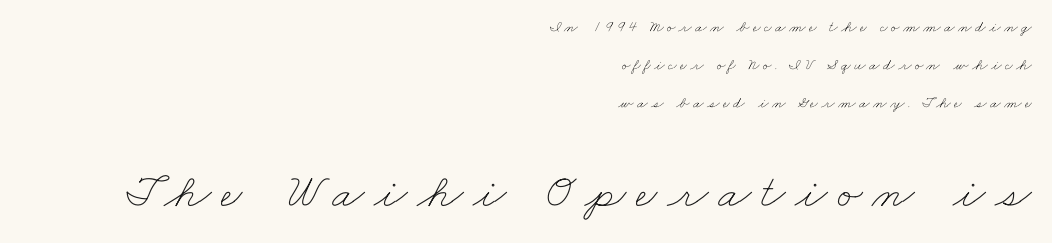
{"bold": "no", "weight": "thin", "width": "wide", "stroke_contrast": "low", "x_height": "small", "monospaced": "no", "underline": "no", "align": "right", "line_spacing": "loose", "line_spacing_ratio": 2.39, "letter_spacing": "wide", "letter_spacing_em": 0.2, "larger_block": "second", "size_ratio": 3.0, "glyph_px": 48}
